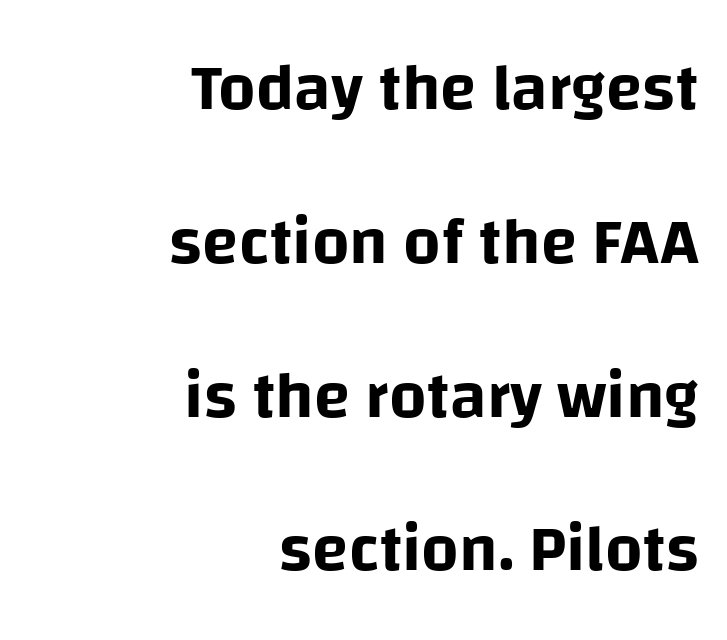
Layout note: lines flush right. The leading is generous, giving the passage an open texture. This rendering leaves character spacing at its baseline value. Letterform terminals end flat and unadorned throughout the passage.
